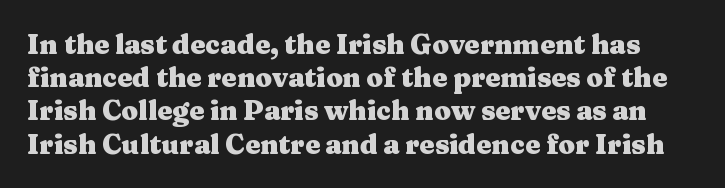
{"italic": "no", "bold": "yes", "underline": "no", "line_spacing_ratio": 1.23, "letter_spacing": "normal", "letter_spacing_em": 0.0, "glyph_px": 27}
